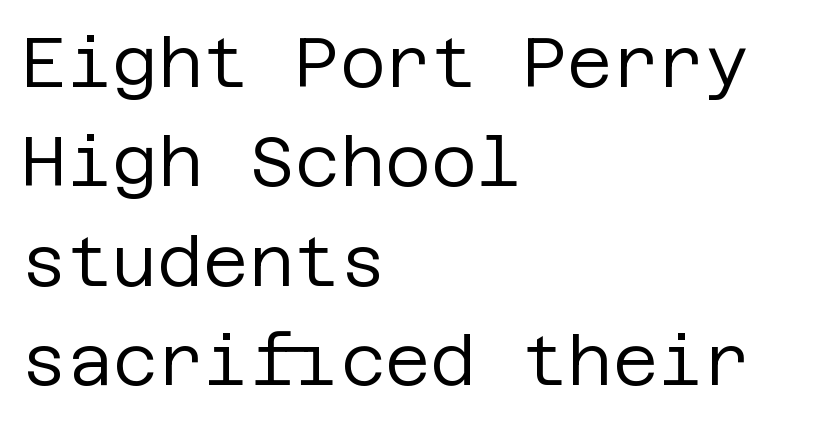
Weight: in the light-to-regular range. Examine the stroke ends and you'll find no serifs. The horizontal fit of the characters is conventional and even. Reading down the column, the eye jumps a familiar distance to each next line. No italicization has been applied; the sample stays upright. These lines are set flush left with a ragged right edge.
